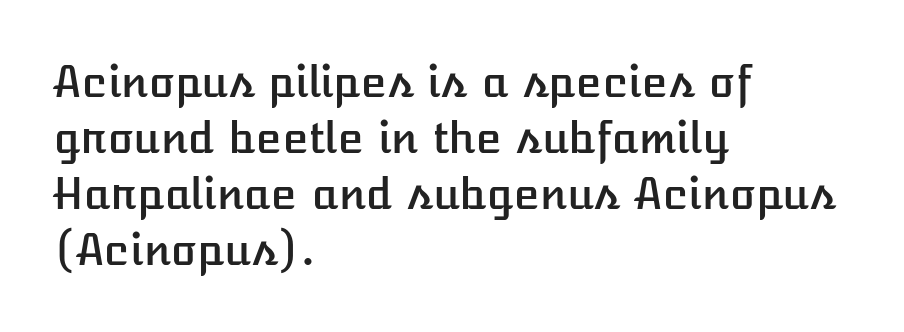
Q: Is the text italic (slanted)? A: No, it is upright.
Q: Is the text underlined? A: No.
Q: How is the paragraph aligned? A: Left-aligned.
Q: Is the spacing between letters normal or unusually wide? A: Normal.
Q: Is the spacing between lines tight, normal or loose? A: Normal.
Q: Width (condensed, normal, or wide)? A: Normal.
Q: Stroke contrast? A: Low.
Q: x-height? A: Medium.
Q: Monospaced? A: No.
